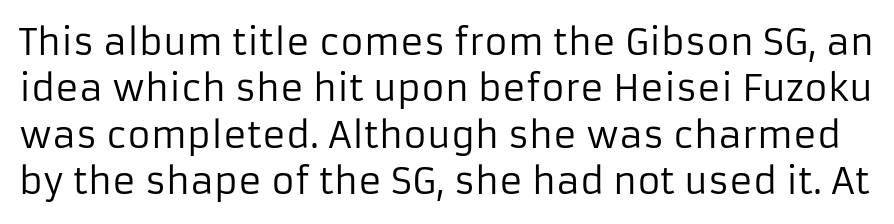
{"serif": "no", "italic": "no", "bold": "no", "weight": "regular", "width": "normal", "stroke_contrast": "low", "x_height": "medium", "monospaced": "no", "underline": "no", "line_spacing": "normal", "line_spacing_ratio": 1.29, "letter_spacing": "normal", "letter_spacing_em": 0.0, "glyph_px": 36}
